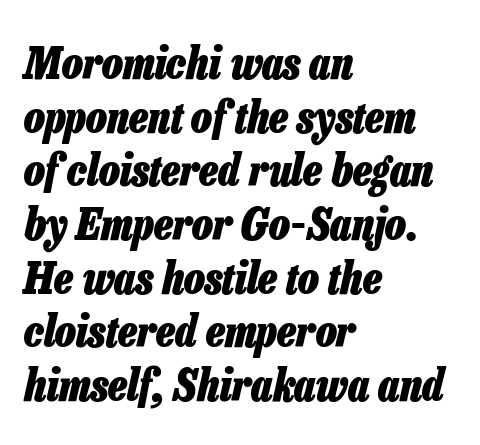
{"italic": "yes", "lean": "right", "slant_degrees": 13, "bold": "yes", "weight": "heavy", "width": "condensed", "stroke_contrast": "low", "x_height": "medium", "monospaced": "no", "underline": "no", "align": "left", "line_spacing_ratio": 1.22, "letter_spacing": "normal", "letter_spacing_em": 0.0, "glyph_px": 44}
